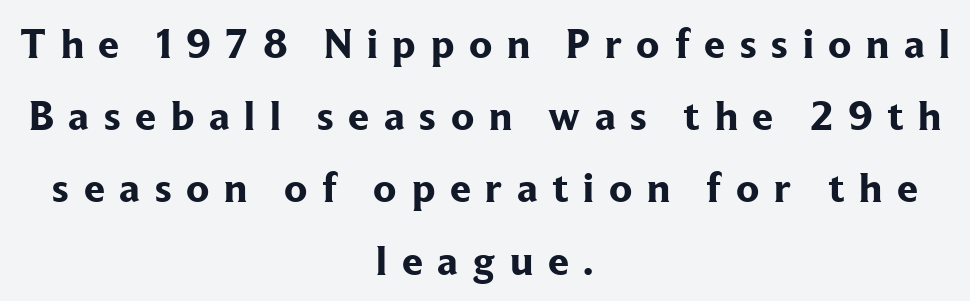
Q: Is the text bold? A: Yes.
Q: Is the text italic (slanted)? A: No, it is upright.
Q: Is the typeface a serif or a sans-serif typeface? A: Serif.
Q: Is the text underlined? A: No.
Q: How is the paragraph aligned? A: Centered.
Q: Is the spacing between letters normal or unusually wide? A: Unusually wide.
Q: Width (condensed, normal, or wide)? A: Normal.
Q: Stroke contrast? A: Low.
Q: x-height? A: Medium.
Q: Monospaced? A: No.
